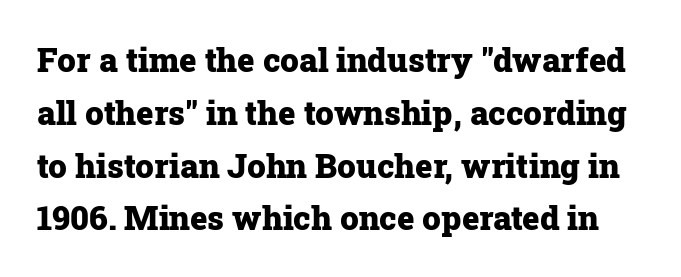
Lines of text with bare space underneath. The face used here is rendered with its standard letterfit. Strong, thick strokes mark this as bold type. Vertical strokes here are truly vertical. The vertical gap from one line to the next is medium.
